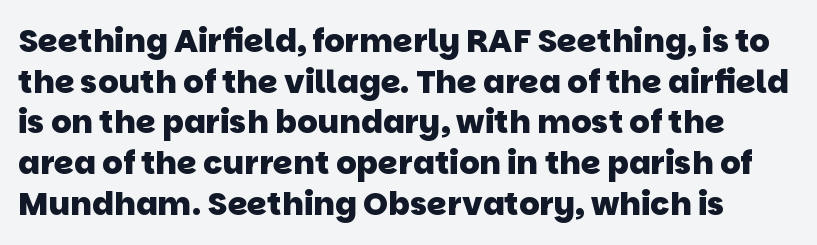
Q: Is the text bold? A: Yes.
Q: Is the typeface a serif or a sans-serif typeface? A: Sans-serif.
Q: Is the text underlined? A: No.
Q: Is the spacing between letters normal or unusually wide? A: Normal.
Q: Is the spacing between lines tight, normal or loose? A: Normal.
Q: Width (condensed, normal, or wide)? A: Normal.
Q: Stroke contrast? A: Low.
Q: x-height? A: Large.
Q: Monospaced? A: No.
